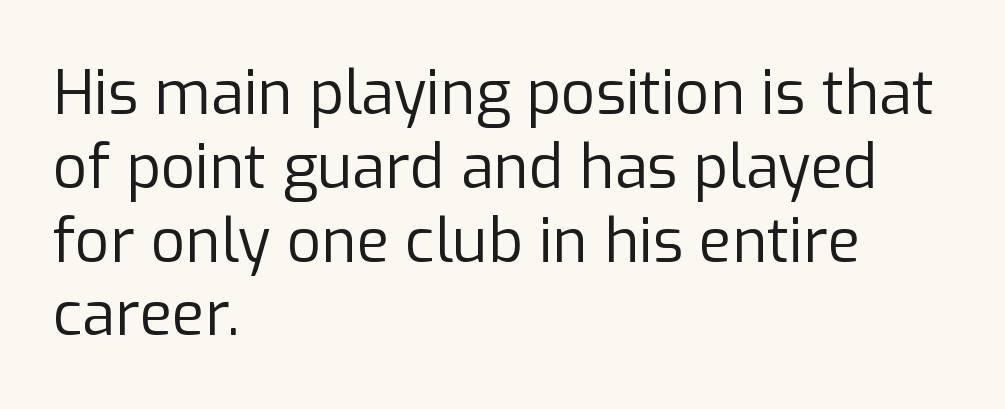
{"serif": "no", "italic": "no", "bold": "no", "weight": "regular", "width": "normal", "stroke_contrast": "low", "x_height": "medium", "monospaced": "no", "underline": "no", "align": "left", "line_spacing_ratio": 1.23, "letter_spacing": "normal", "letter_spacing_em": 0.0, "glyph_px": 60}
